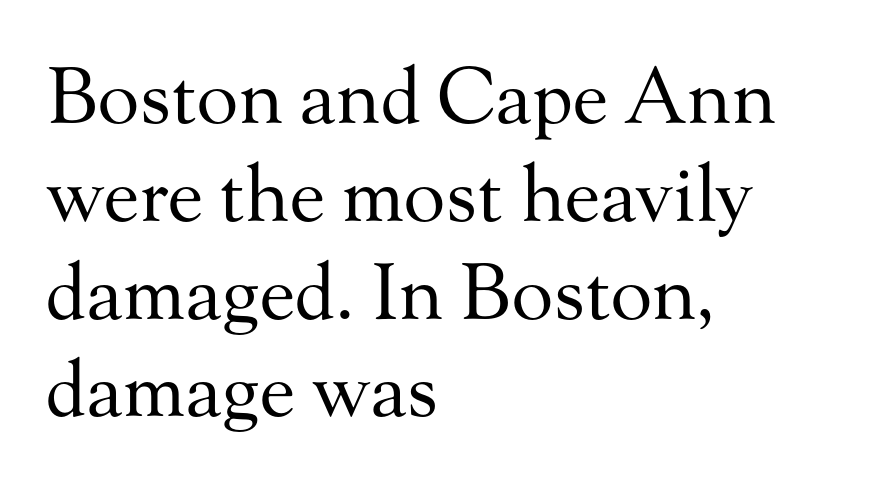
The image shows 77 px regular-weight serif type, upright; set left-aligned, normal line spacing (1.27x), normal letter spacing, not underlined; medium stroke contrast and a small x-height.
